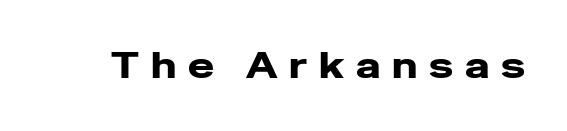
Vertical strokes here are truly vertical. Nothing sits at the stroke ends, so this counts as sans-serif. The zone under the glyphs is completely vacant. A typesetter would call this heavily tracked-out type. You could not count columns in this text — the font is proportionally spaced.
